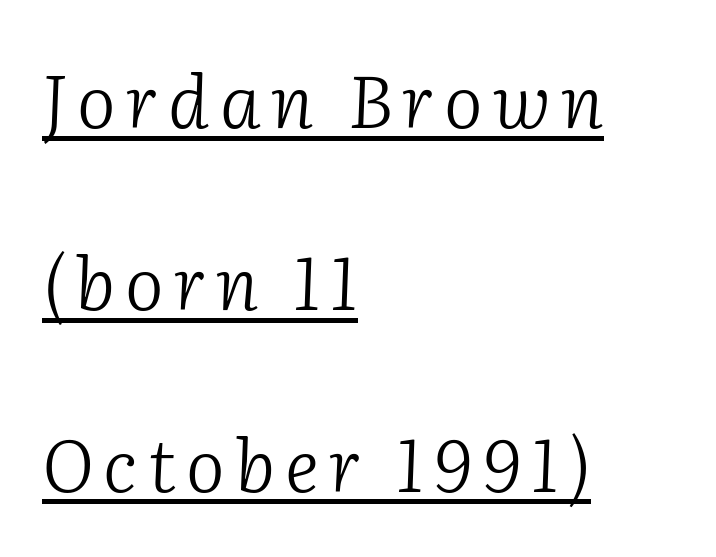
The face looks like a standard text weight, possibly lighter. It's the slanting kind of type. I'd call this a serif setting — the letters wear small feet. Does the leading feel generous? Absolutely, it's lavish. Where is the straight margin? On the left. You can see a thin bar hugging the bottom of the glyphs.
